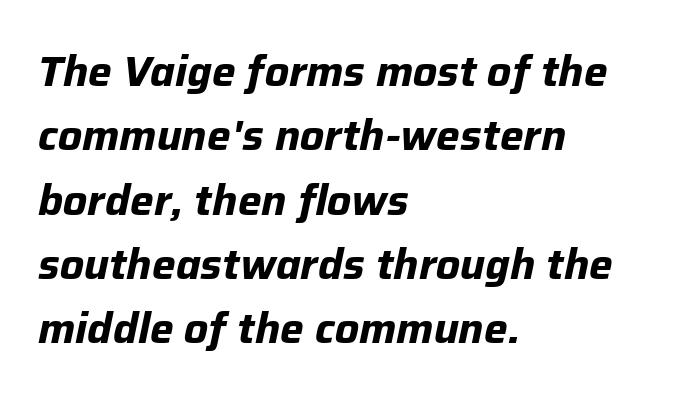
Heavy, bold letterforms. Horizontally, the lines are justified to the leading edge only. A normal amount of white space separates one row of letters from the next. Is the type slanted? Yes — the strokes lean at a clear angle. Any mark beneath the type? The region is blank. Note the varied advance widths — an 'i' is clearly narrower than an 'm'.
